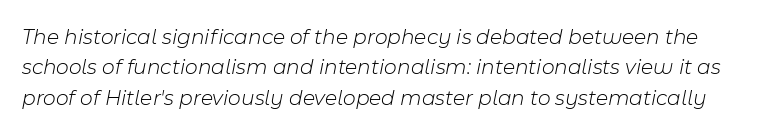
The image shows 22 px text type, italic (leaning right); set normal line spacing (1.38x), normal letter spacing, not underlined.
